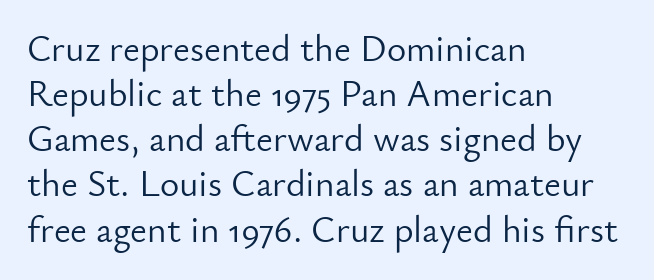
{"serif": "no", "italic": "no", "bold": "no", "weight": "light", "width": "normal", "stroke_contrast": "low", "x_height": "small", "monospaced": "no", "underline": "no", "align": "left", "line_spacing_ratio": 1.22, "letter_spacing": "normal", "letter_spacing_em": 0.0, "glyph_px": 37}
